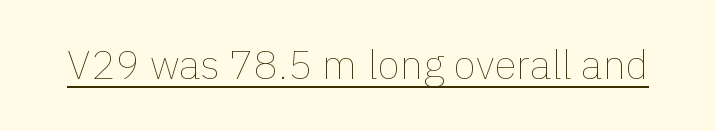
{"italic": "no", "bold": "no", "weight": "thin", "width": "normal", "stroke_contrast": "low", "x_height": "medium", "monospaced": "no", "underline": "yes", "letter_spacing": "normal", "letter_spacing_em": 0.0, "glyph_px": 41}
